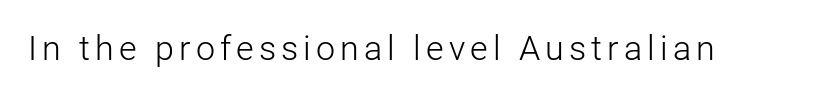
The rendering uses natural spacing where letterforms have individual widths. Nope, no serifs anywhere on these letters. Check under the words: just untouched page. This reads as an unemphasized weight, regular at the heaviest. The lettering stays uniformly vertical, giving the passage a roman look.
